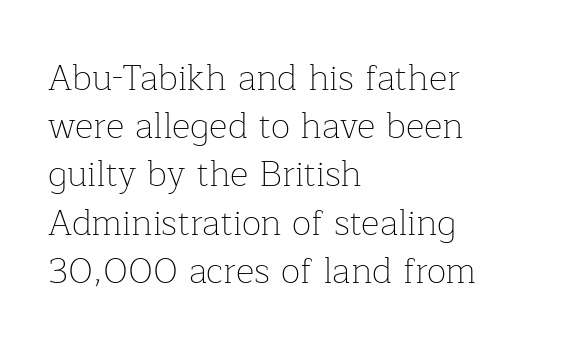
The image shows 36 px thin serif type, upright; set left-aligned, normal line spacing (1.34x), normal letter spacing, not underlined; low stroke contrast and a medium x-height.
